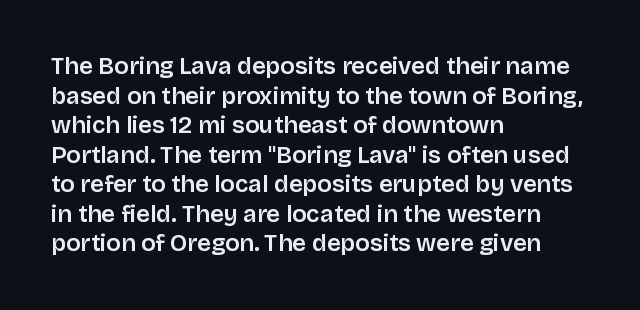
{"italic": "no", "underline": "no", "align": "left", "line_spacing_ratio": 1.23, "letter_spacing": "normal", "letter_spacing_em": 0.0, "glyph_px": 24}
